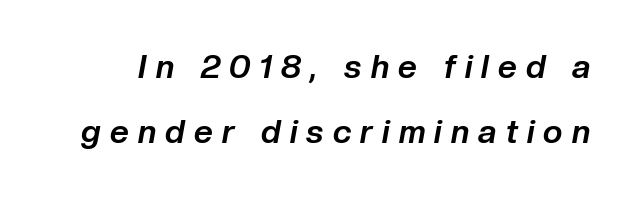
Each word looks stretched out because of the extra space between its letters. Rows of type keep a wide berth in the vertical direction. The specimen omits any rule beneath the text block's lines. The passage shown is emphatically bold.
